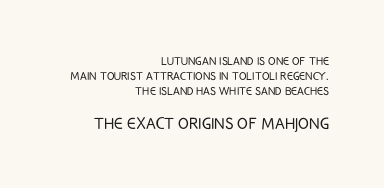
{"italic": "no", "bold": "no", "underline": "no", "align": "right", "line_spacing": "tight", "line_spacing_ratio": 1.08, "letter_spacing": "normal", "letter_spacing_em": 0.0, "larger_block": "second", "size_ratio": 1.43, "glyph_px": 20}
